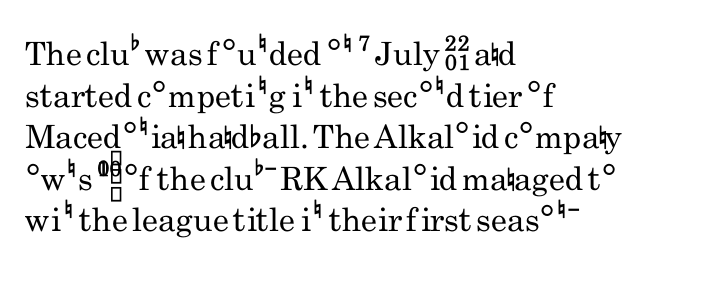
The image shows 32 px regular-weight, condensed sans-serif type, upright; set left-aligned, normal line spacing (1.3x), normal letter spacing, not underlined; low stroke contrast and a small x-height.
